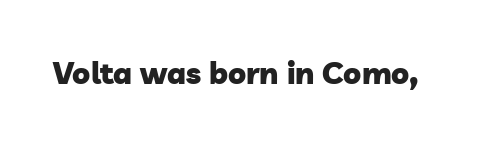
The image shows 30 px heavy sans-serif type; set normal letter spacing, not underlined; low stroke contrast and a medium x-height.
